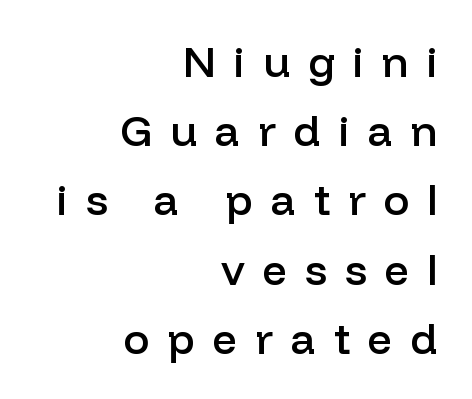
{"serif": "no", "italic": "no", "bold": "semi", "weight": "semibold", "width": "normal", "stroke_contrast": "low", "x_height": "medium", "monospaced": "no", "underline": "no", "align": "right", "line_spacing": "normal", "line_spacing_ratio": 1.61, "letter_spacing": "wide", "letter_spacing_em": 0.42, "glyph_px": 43}
